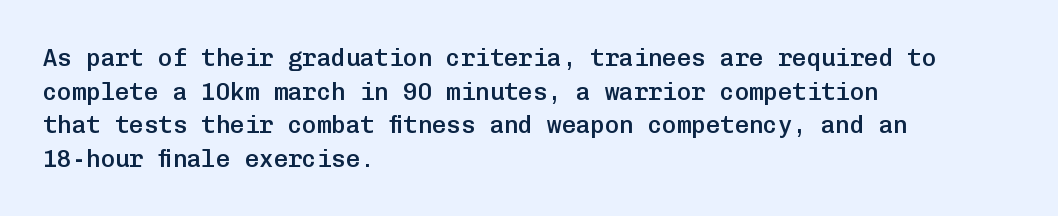
{"italic": "no", "bold": "semi", "underline": "no", "align": "left", "line_spacing": "normal", "line_spacing_ratio": 1.4, "letter_spacing": "normal", "letter_spacing_em": 0.0, "glyph_px": 24}
